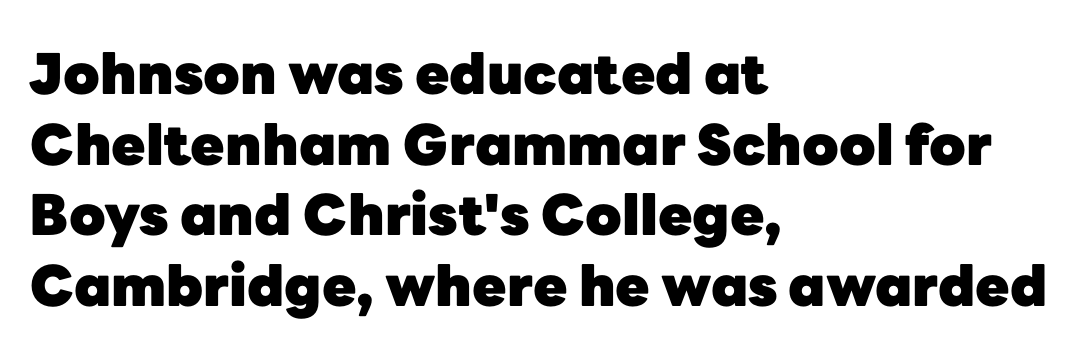
The image shows 56 px heavy sans-serif type, upright; set left-aligned, normal line spacing (1.26x), normal letter spacing, not underlined; low stroke contrast and a medium x-height.
